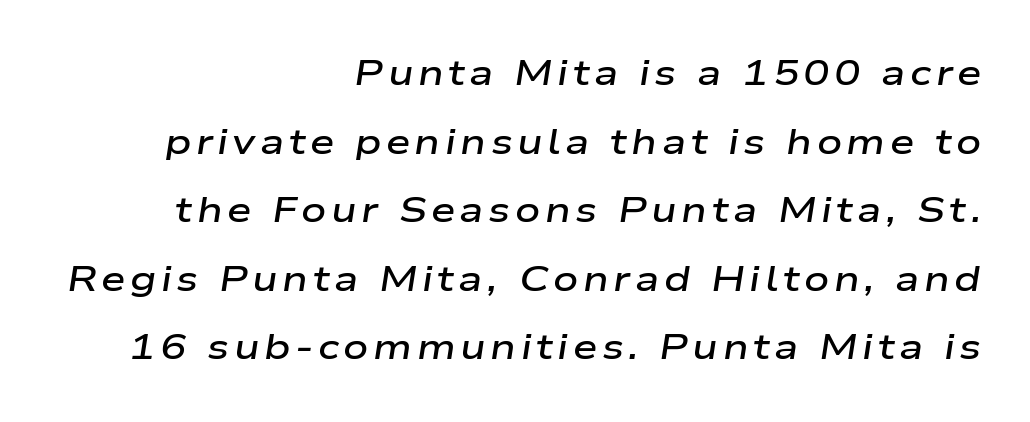
The image shows 35 px semibold, wide type, italic (leaning right); set right-aligned, loose line spacing (1.96x), not underlined; low stroke contrast and a medium x-height.
